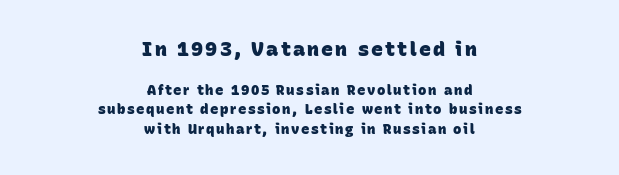
The first block has been scaled up relative to the second. Caption: bold face, heavy strokes. The leading is moderate, giving the passage an even texture. Caption: multi-line text, centered on the measure.
